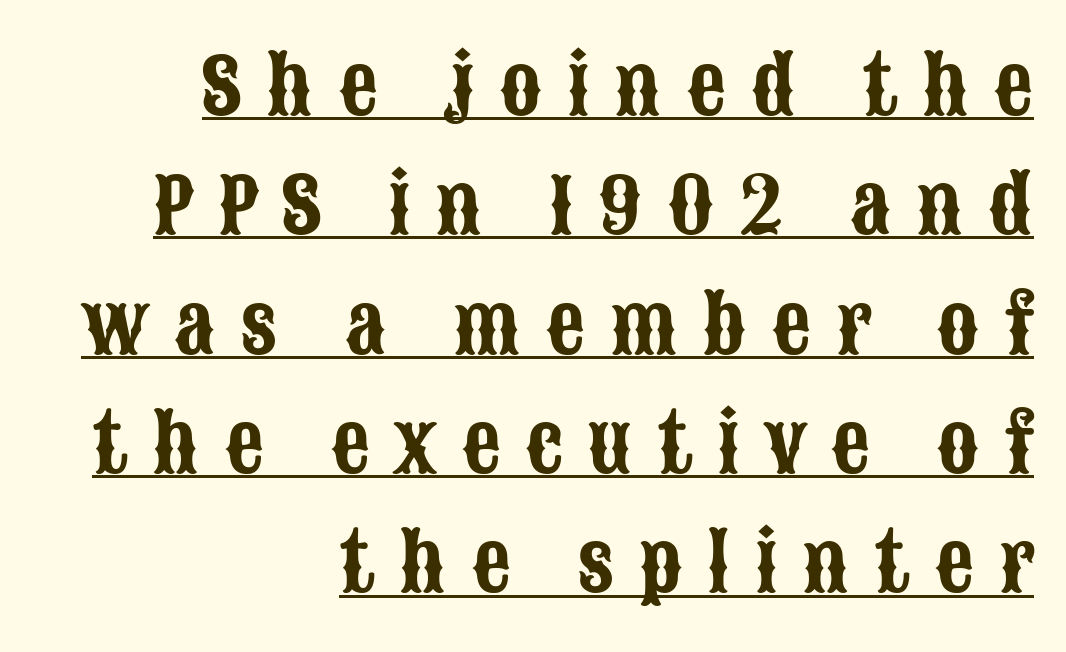
The image shows 77 px condensed sans-serif type, upright; set right-aligned, normal line spacing (1.55x), unusually wide letter spacing (+0.32 em), underlined; low stroke contrast and a large x-height.
